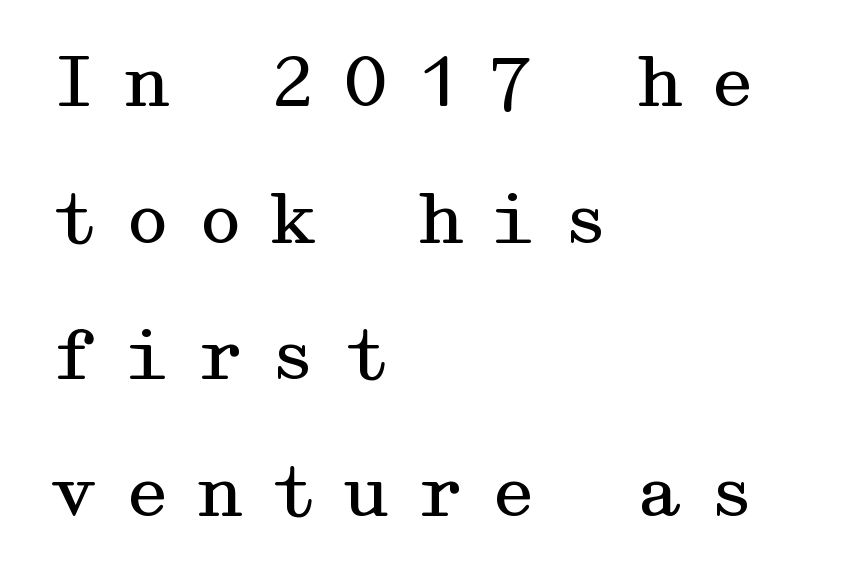
The image shows 69 px regular-weight, wide serif type, upright; set left-aligned, loose line spacing (1.98x), unusually wide letter spacing (+0.36 em), not underlined; medium stroke contrast and a medium x-height.
